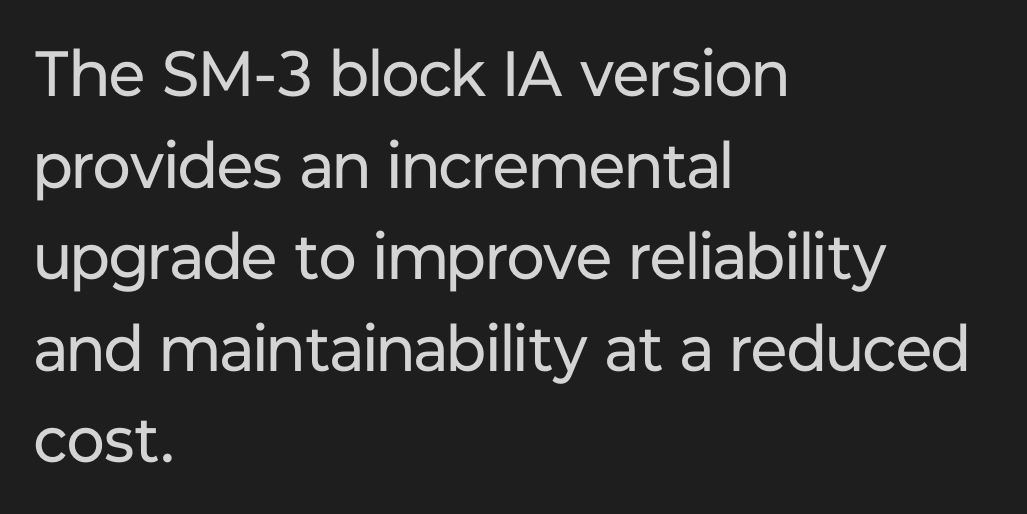
Summary of weight: not heavy and not bold. This sample uses an upright cut, with every glyph sitting square on the baseline. Students, note that the glyphs here touch the page at normal intervals. Regarding serifs, this sample does without them. The gap between lines stays unmarked.
